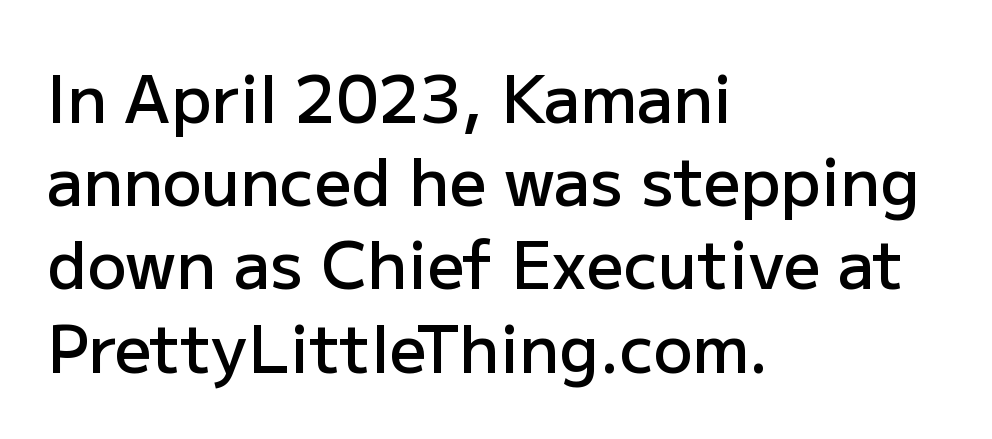
The image shows 65 px semibold sans-serif type, upright; set left-aligned, normal line spacing (1.28x), normal letter spacing, not underlined; low stroke contrast and a medium x-height.
